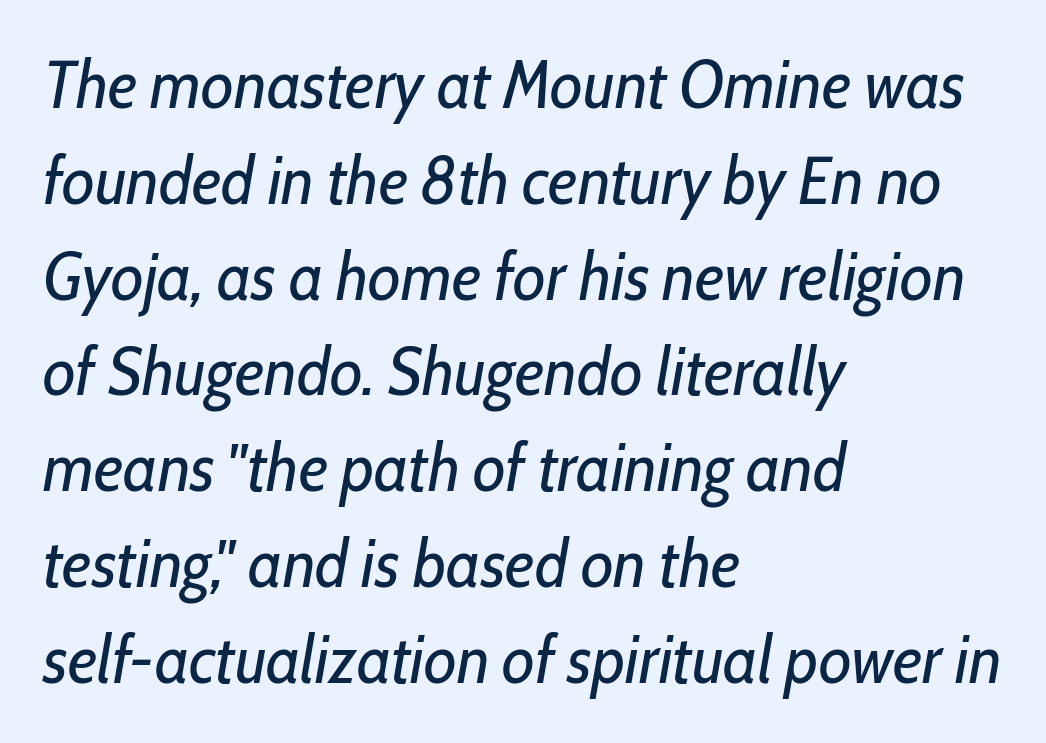
These lines are rendered in a variable-pitch font. The strokes carry an ordinary text weight at most. This sample uses an oblique cut, with every glyph tilted off the vertical. Descenders are the only things crossing below the line. The text block is weighted toward the left margin, trailing off unevenly rightward.
